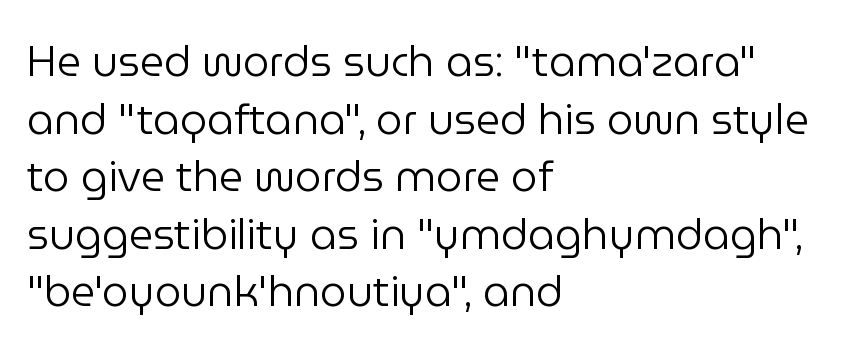
{"serif": "no", "italic": "no", "bold": "no", "weight": "regular", "width": "normal", "stroke_contrast": "low", "x_height": "medium", "monospaced": "no", "underline": "no", "align": "left", "line_spacing": "normal", "line_spacing_ratio": 1.37, "letter_spacing": "normal", "letter_spacing_em": 0.0, "glyph_px": 42}
